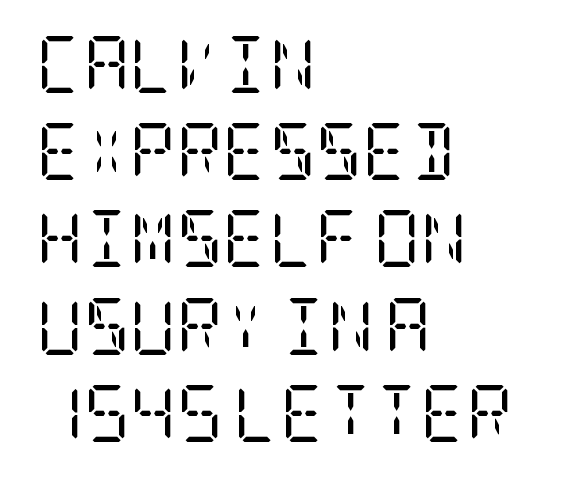
{"serif": "yes", "italic": "no", "bold": "no", "weight": "regular", "width": "condensed", "stroke_contrast": "low", "x_height": "large", "underline": "no", "align": "left", "line_spacing": "normal", "line_spacing_ratio": 1.53, "letter_spacing": "normal", "letter_spacing_em": 0.0, "glyph_px": 57}
